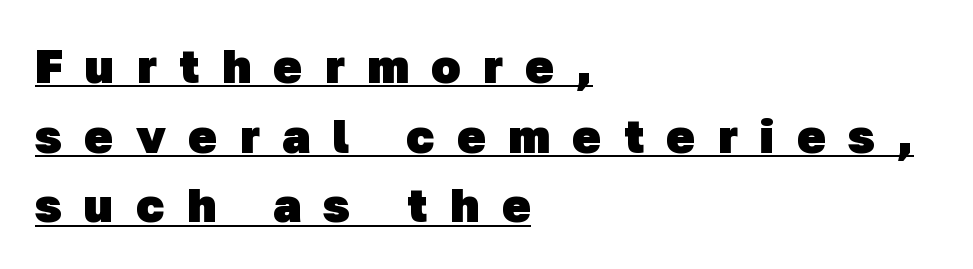
{"serif": "no", "bold": "yes", "weight": "heavy", "width": "normal", "stroke_contrast": "low", "x_height": "medium", "monospaced": "no", "underline": "yes", "align": "left", "line_spacing": "normal", "line_spacing_ratio": 1.45, "letter_spacing": "wide", "letter_spacing_em": 0.47, "glyph_px": 48}
